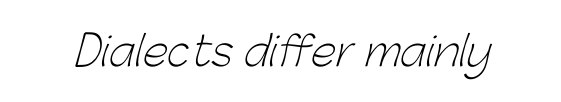
{"serif": "no", "bold": "no", "weight": "light", "width": "normal", "stroke_contrast": "low", "x_height": "medium", "monospaced": "no", "underline": "no", "letter_spacing": "normal", "letter_spacing_em": 0.0, "glyph_px": 41}
